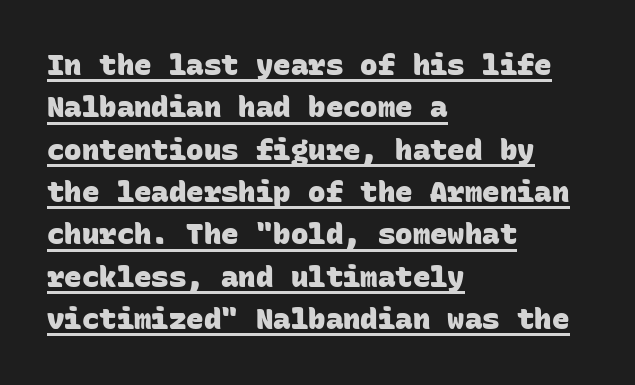
The image shows 29 px heavy sans-serif type, monospaced; set left-aligned, normal line spacing (1.46x), normal letter spacing, underlined; low stroke contrast and a large x-height.
